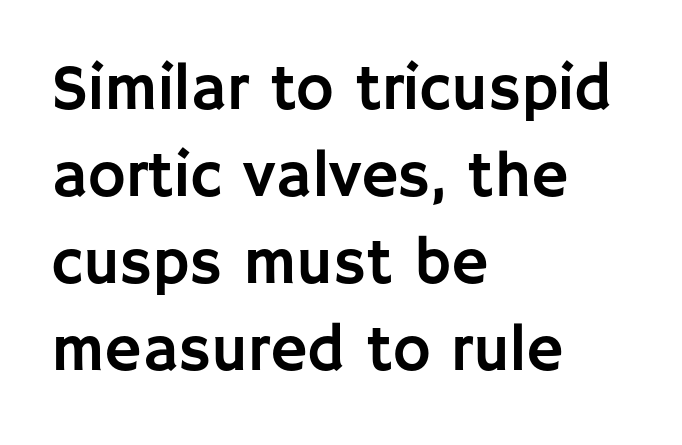
Q: Is the text italic (slanted)? A: No, it is upright.
Q: Is the typeface a serif or a sans-serif typeface? A: Sans-serif.
Q: Is the text underlined? A: No.
Q: How is the paragraph aligned? A: Left-aligned.
Q: Is the spacing between letters normal or unusually wide? A: Normal.
Q: Is the spacing between lines tight, normal or loose? A: Normal.
Q: Width (condensed, normal, or wide)? A: Normal.
Q: Stroke contrast? A: Low.
Q: x-height? A: Large.
Q: Monospaced? A: No.
